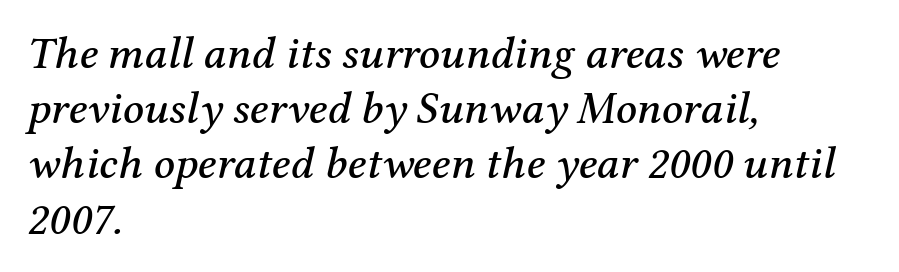
Q: Is the text italic (slanted)? A: Yes, it leans right by about 12 degrees.
Q: Is the typeface a serif or a sans-serif typeface? A: Serif.
Q: Is the text underlined? A: No.
Q: How is the paragraph aligned? A: Left-aligned.
Q: Is the spacing between letters normal or unusually wide? A: Normal.
Q: Width (condensed, normal, or wide)? A: Normal.
Q: Stroke contrast? A: Medium.
Q: x-height? A: Medium.
Q: Monospaced? A: No.
